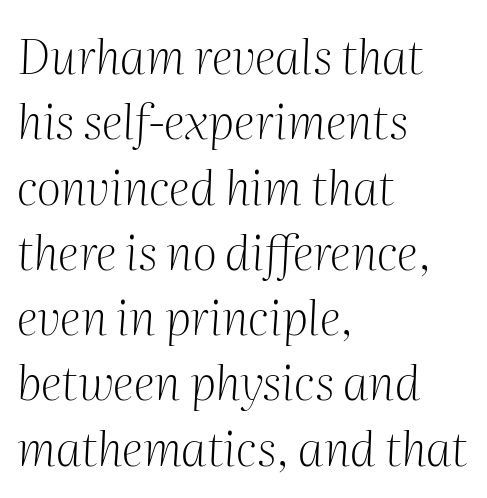
Yep, that's italic — everything's leaning. Looks like regular typesetting: each glyph gets only the width it needs. Are there feet on the stems? There are — it's a serif. Rule under the text: the space is simply empty. The strokes carry an ordinary text weight at most.
